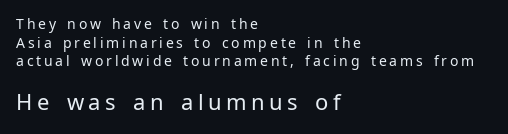
The image shows 22 px text type, upright; set left-aligned, normal line spacing (1.33x), unusually wide letter spacing (+0.2 em), not underlined; the second (bottom) block is 1.57x larger.
